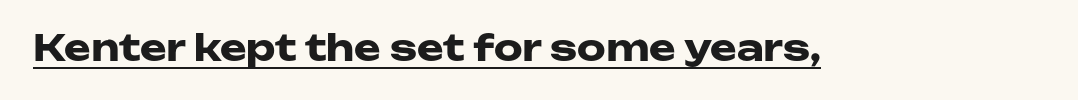
{"serif": "no", "italic": "no", "bold": "yes", "weight": "heavy", "width": "wide", "stroke_contrast": "low", "x_height": "medium", "monospaced": "no", "underline": "yes", "letter_spacing": "normal", "letter_spacing_em": 0.0, "glyph_px": 36}
